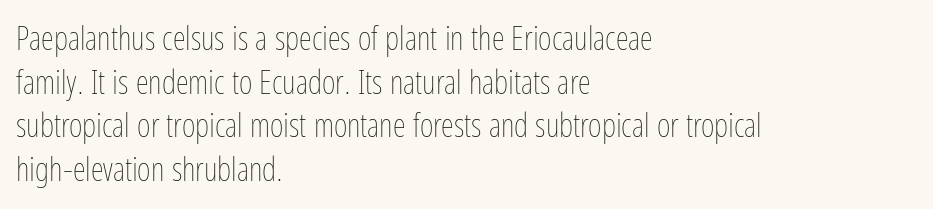
Type without underlining. Quick note: not italic, upright. No extra tracking has been applied to these lines. Caption: face not bold, strokes unweighted. Is the block centered? No — it sits flush against the left margin. You could not count columns in this text — the font is proportionally spaced.
